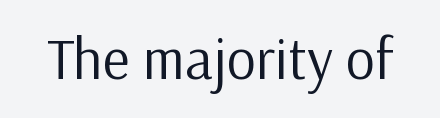
Compared with a typical body face, this is equally light or lighter still. Each letter keeps its own natural width here, so spacing adapts to shape. A typesetter would mark this as roman, not italic. I'd call this a sans setting — the letters go barefoot. Honestly, the letter spacing is just normal — you wouldn't notice it.
